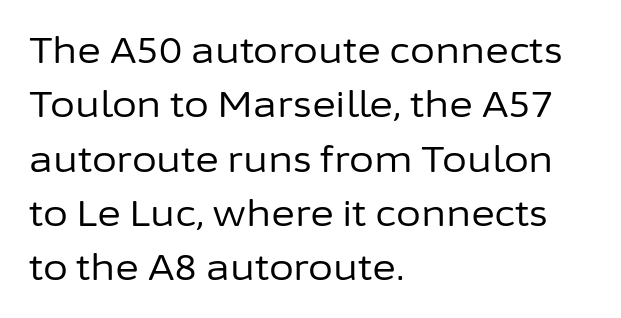
The image shows 36 px regular-weight sans-serif type, upright; set left-aligned, normal line spacing (1.51x), normal letter spacing, not underlined; low stroke contrast and a medium x-height.
